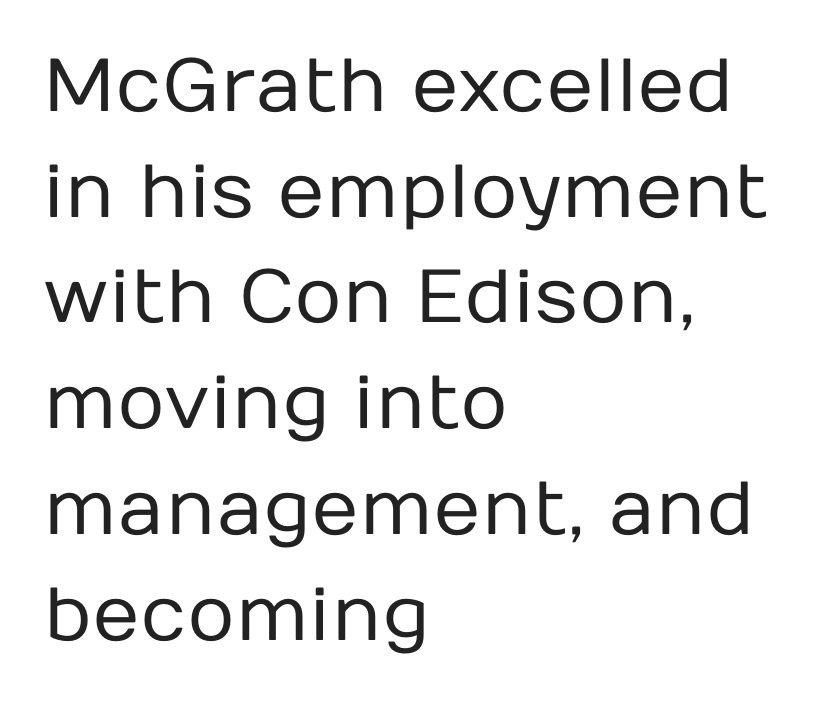
Q: Is the text bold? A: No.
Q: Is the text italic (slanted)? A: No, it is upright.
Q: Is the typeface a serif or a sans-serif typeface? A: Sans-serif.
Q: Is the text underlined? A: No.
Q: How is the paragraph aligned? A: Left-aligned.
Q: Is the spacing between letters normal or unusually wide? A: Normal.
Q: Is the spacing between lines tight, normal or loose? A: Normal.
Q: Width (condensed, normal, or wide)? A: Normal.
Q: Stroke contrast? A: Low.
Q: x-height? A: Medium.
Q: Monospaced? A: No.
